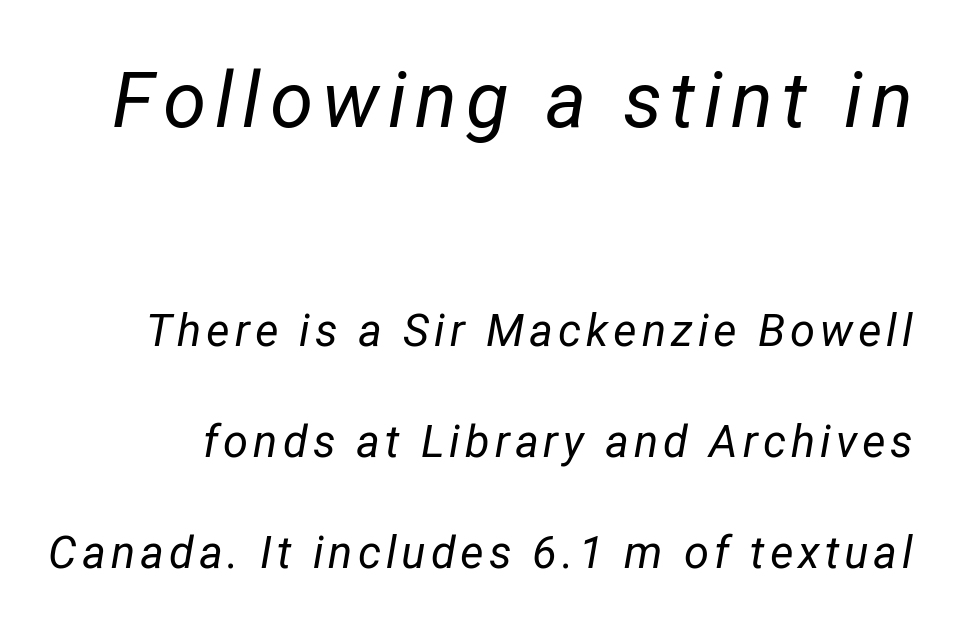
These glyphs show unthickened strokes, regular width or finer. The letters are slanted; this is an italic face. Bigger letters appear in the top chunk; the bottom chunk is reduced. The designer dialed line spacing up above the default.
